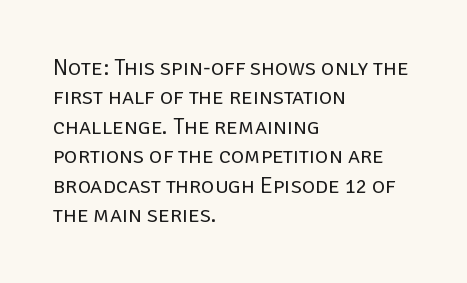
Q: Is the text bold? A: No.
Q: Is the text italic (slanted)? A: No, it is upright.
Q: Is the text underlined? A: No.
Q: How is the paragraph aligned? A: Left-aligned.
Q: Is the spacing between letters normal or unusually wide? A: Normal.
Q: Is the spacing between lines tight, normal or loose? A: Normal.
